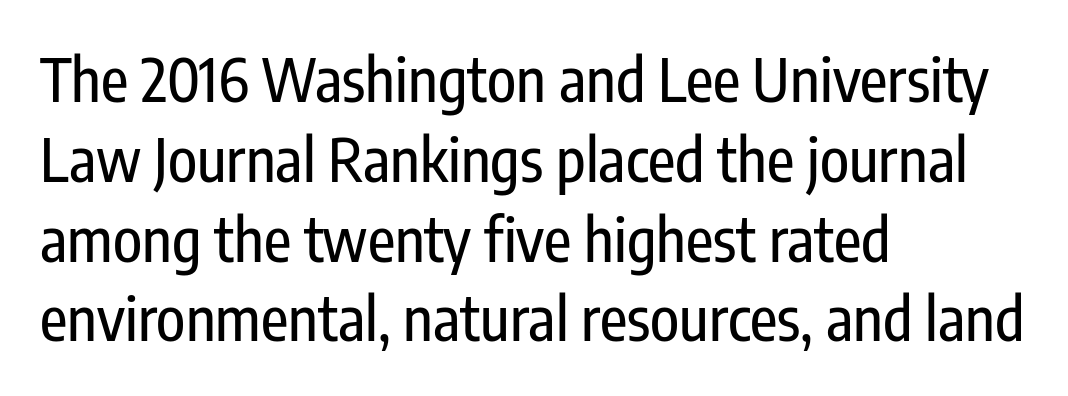
{"serif": "no", "italic": "no", "width": "condensed", "stroke_contrast": "low", "x_height": "medium", "monospaced": "no", "underline": "no", "align": "left", "line_spacing": "normal", "line_spacing_ratio": 1.33, "letter_spacing": "normal", "letter_spacing_em": 0.0, "glyph_px": 60}
